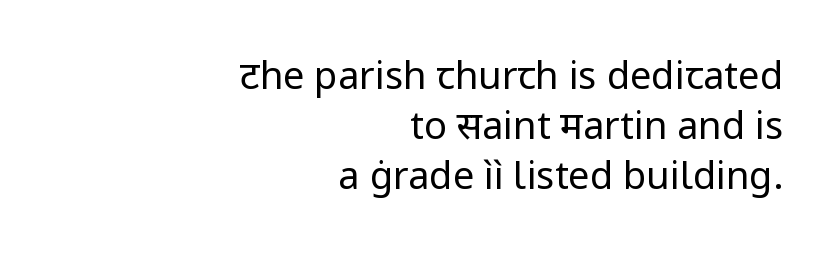
{"serif": "no", "italic": "no", "bold": "no", "weight": "regular", "width": "normal", "stroke_contrast": "low", "x_height": "medium", "monospaced": "no", "underline": "no", "align": "right", "line_spacing": "normal", "line_spacing_ratio": 1.31, "letter_spacing": "normal", "letter_spacing_em": 0.0, "glyph_px": 38}
